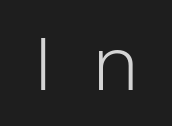
{"serif": "no", "italic": "no", "bold": "no", "weight": "light", "width": "normal", "stroke_contrast": "low", "x_height": "medium", "monospaced": "no", "underline": "no", "letter_spacing": "wide", "letter_spacing_em": 0.48, "glyph_px": 79}
